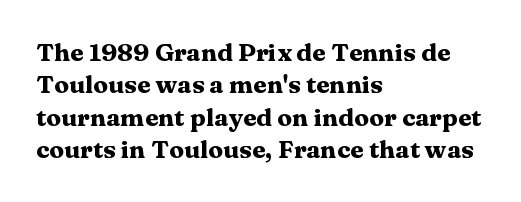
A typesetter would mark this as roman, not italic. The strokes are fattened all the way to bold. Beneath every word, the page is bare. The letters sit at their default tracking, neither squeezed nor spread. Notice how the passage keeps a crisp vertical edge on the left only. The lines sit at an ordinary, default distance from one another.
